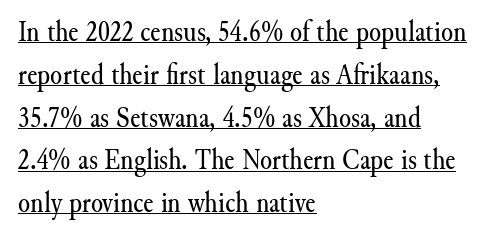
{"serif": "yes", "italic": "no", "bold": "no", "weight": "regular", "width": "normal", "stroke_contrast": "medium", "x_height": "small", "monospaced": "no", "underline": "yes", "align": "left", "line_spacing": "normal", "line_spacing_ratio": 1.38, "letter_spacing": "normal", "letter_spacing_em": 0.0, "glyph_px": 31}
